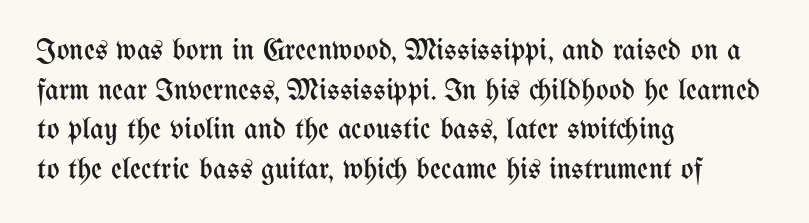
Q: Is the text bold? A: No.
Q: Is the text italic (slanted)? A: No, it is upright.
Q: Is the text underlined? A: No.
Q: How is the paragraph aligned? A: Left-aligned.
Q: Is the spacing between letters normal or unusually wide? A: Normal.
Q: Is the spacing between lines tight, normal or loose? A: Normal.
Q: Width (condensed, normal, or wide)? A: Condensed.
Q: Stroke contrast? A: Medium.
Q: x-height? A: Medium.
Q: Monospaced? A: No.
